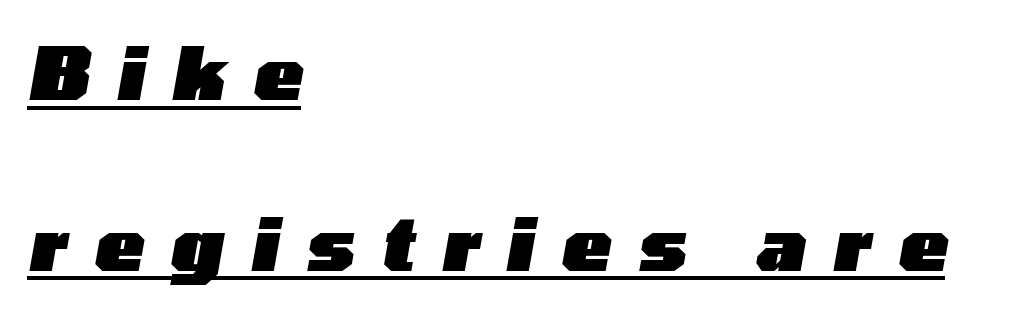
The image shows 73 px heavy, wide type, italic (leaning right); set left-aligned, loose line spacing (2.34x), unusually wide letter spacing (+0.38 em), underlined; low stroke contrast and a medium x-height.
